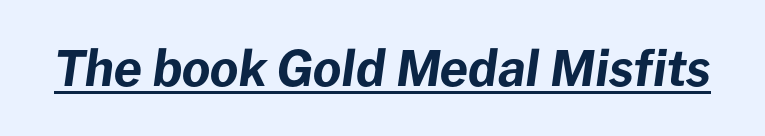
The image shows 49 px bold type, italic (leaning right); set normal letter spacing, underlined; low stroke contrast and a medium x-height.
